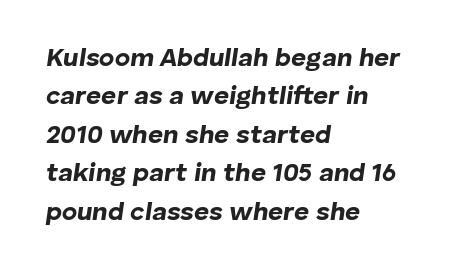
Q: Is the text bold? A: Yes.
Q: Is the text italic (slanted)? A: Yes, it leans right by about 8 degrees.
Q: Is the text underlined? A: No.
Q: How is the paragraph aligned? A: Left-aligned.
Q: Is the spacing between letters normal or unusually wide? A: Normal.
Q: Is the spacing between lines tight, normal or loose? A: Normal.
